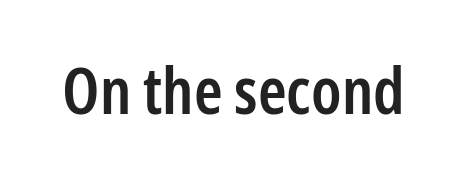
The image shows 65 px semibold, condensed sans-serif type, upright; set normal letter spacing, not underlined; low stroke contrast and a medium x-height.
